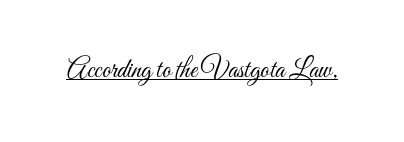
{"bold": "no", "underline": "yes", "letter_spacing": "normal", "letter_spacing_em": 0.0, "glyph_px": 27}
